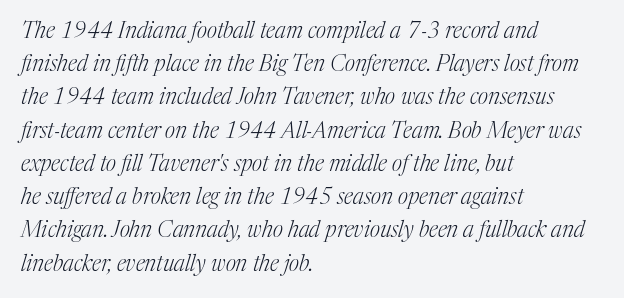
Q: Is the text bold? A: No.
Q: Is the text italic (slanted)? A: Yes, it leans right by about 17 degrees.
Q: Is the text underlined? A: No.
Q: How is the paragraph aligned? A: Left-aligned.
Q: Is the spacing between letters normal or unusually wide? A: Normal.
Q: Is the spacing between lines tight, normal or loose? A: Normal.
